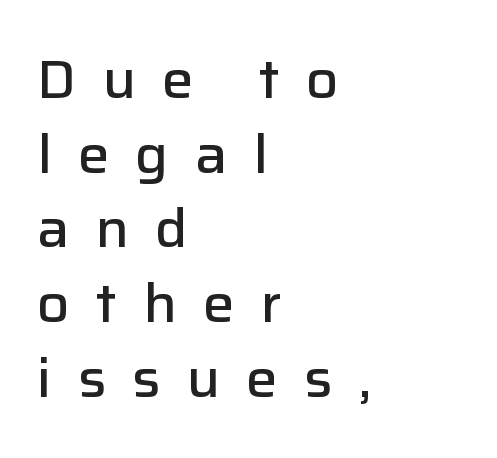
Underline: absent. The passage shown has open, widely tracked lettering throughout. A roman cut, with each character standing at attention. The typeface chosen for these lines omits serifs.
